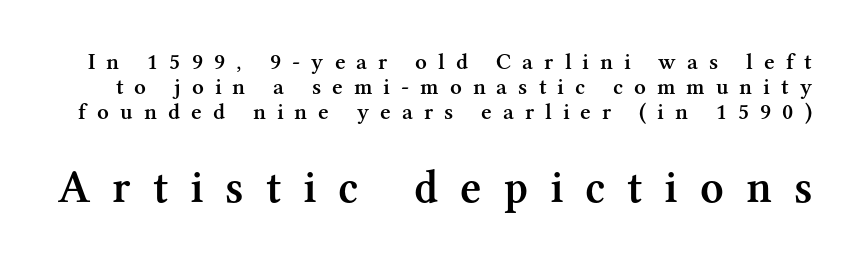
{"serif": "yes", "italic": "no", "bold": "semi", "weight": "semibold", "width": "normal", "stroke_contrast": "medium", "x_height": "medium", "monospaced": "no", "underline": "no", "line_spacing": "tight", "line_spacing_ratio": 1.09, "letter_spacing": "wide", "letter_spacing_em": 0.48, "larger_block": "second", "size_ratio": 2.0, "glyph_px": 46}
